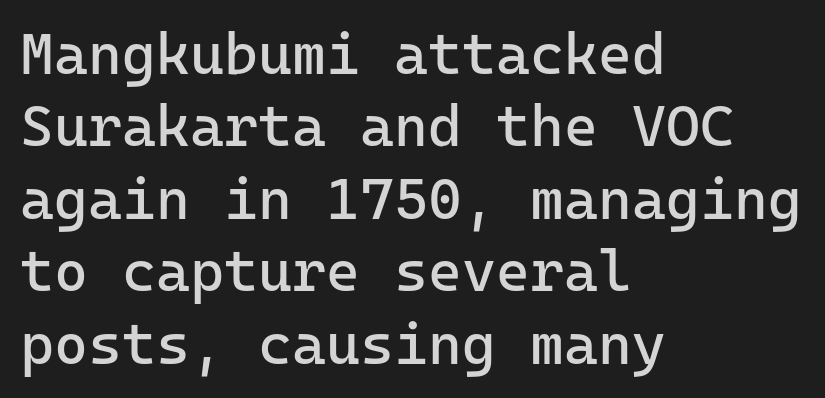
What stands out about the letter spacing? Nothing — it is the standard amount. The lines sit at an ordinary, default distance from one another. Each letter's strokes conclude bluntly, with no projecting serifs. Descenders are the only things crossing below the line. Ascenders rise straight up at ninety degrees. In CSS terms this would be text-align: left.
